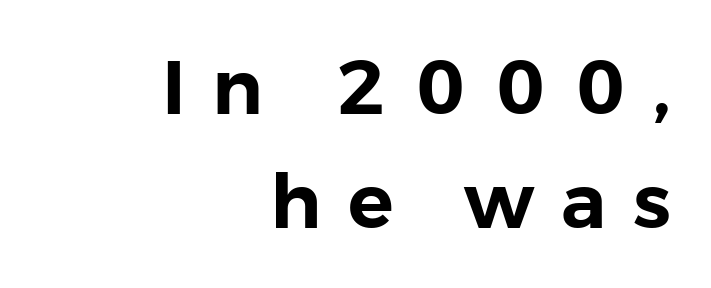
The font's upright variant was chosen for this text. The rendering uses natural spacing where letterforms have individual widths. I'd call this a sans setting — the letters go barefoot. Evenly set lines give the paragraph a standard silhouette.
